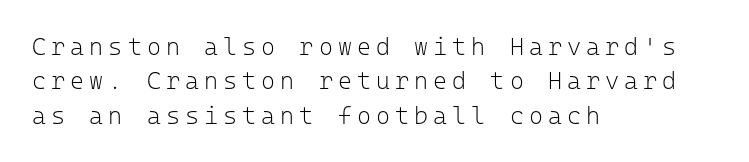
Q: Is the text bold? A: No.
Q: Is the text italic (slanted)? A: No, it is upright.
Q: Is the text underlined? A: No.
Q: How is the paragraph aligned? A: Left-aligned.
Q: Is the spacing between letters normal or unusually wide? A: Unusually wide.
Q: Is the spacing between lines tight, normal or loose? A: Normal.
